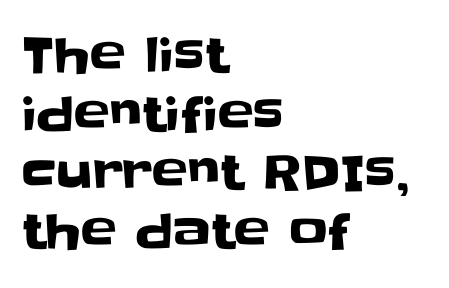
Q: Is the text italic (slanted)? A: No, it is upright.
Q: Is the typeface a serif or a sans-serif typeface? A: Sans-serif.
Q: Is the text underlined? A: No.
Q: How is the paragraph aligned? A: Left-aligned.
Q: Is the spacing between letters normal or unusually wide? A: Normal.
Q: Width (condensed, normal, or wide)? A: Normal.
Q: Stroke contrast? A: Low.
Q: x-height? A: Large.
Q: Monospaced? A: No.
